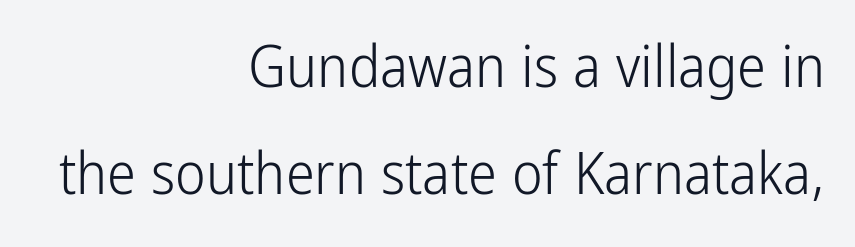
Q: Is the text bold? A: No.
Q: Is the text italic (slanted)? A: No, it is upright.
Q: Is the typeface a serif or a sans-serif typeface? A: Sans-serif.
Q: Is the text underlined? A: No.
Q: How is the paragraph aligned? A: Right-aligned.
Q: Is the spacing between letters normal or unusually wide? A: Normal.
Q: Width (condensed, normal, or wide)? A: Condensed.
Q: Stroke contrast? A: Low.
Q: x-height? A: Medium.
Q: Monospaced? A: No.
